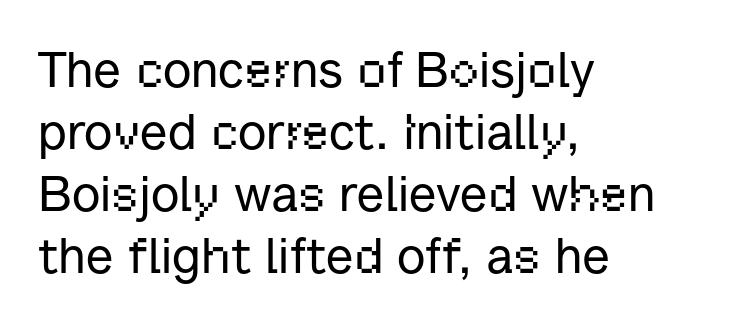
{"serif": "no", "italic": "no", "width": "normal", "stroke_contrast": "low", "x_height": "medium", "monospaced": "no", "underline": "no", "align": "left", "line_spacing_ratio": 1.24, "letter_spacing": "normal", "letter_spacing_em": 0.0, "glyph_px": 50}
